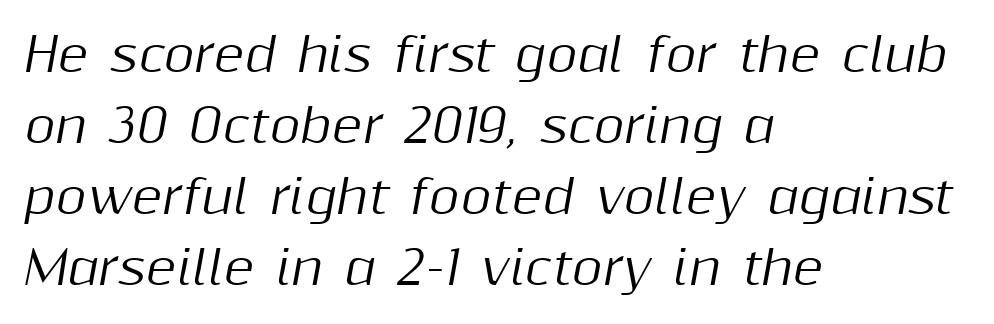
The image shows 47 px text type, italic (leaning right); set left-aligned, normal line spacing (1.51x), normal letter spacing, not underlined; medium stroke contrast and a medium x-height.
